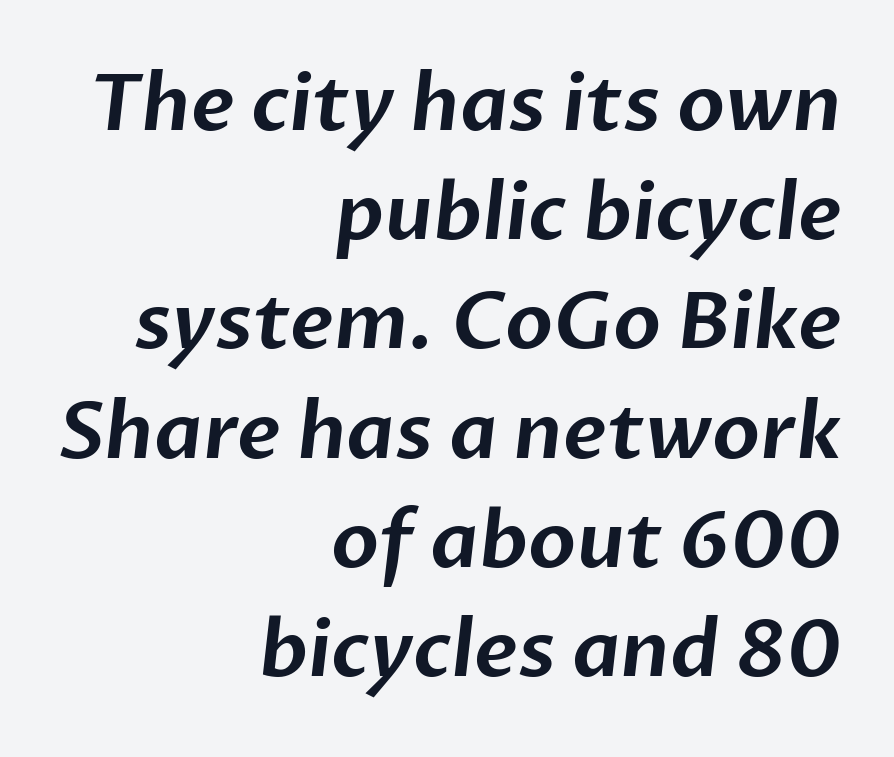
Q: Is the typeface a serif or a sans-serif typeface? A: Sans-serif.
Q: Is the text underlined? A: No.
Q: How is the paragraph aligned? A: Right-aligned.
Q: Is the spacing between letters normal or unusually wide? A: Normal.
Q: Is the spacing between lines tight, normal or loose? A: Normal.
Q: Width (condensed, normal, or wide)? A: Normal.
Q: Stroke contrast? A: Low.
Q: x-height? A: Medium.
Q: Monospaced? A: No.
